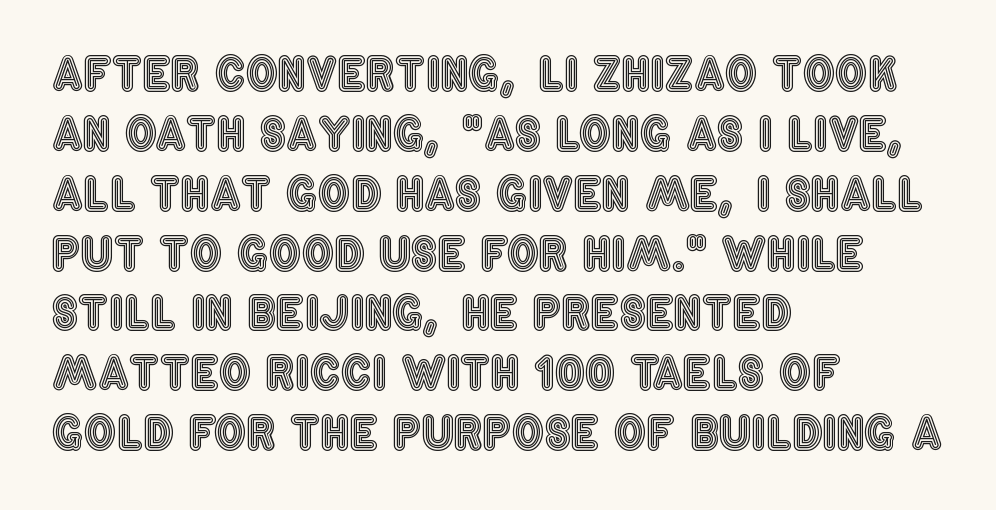
The image shows 45 px condensed type, upright; set left-aligned, normal line spacing (1.33x), normal letter spacing, not underlined; a large x-height.
